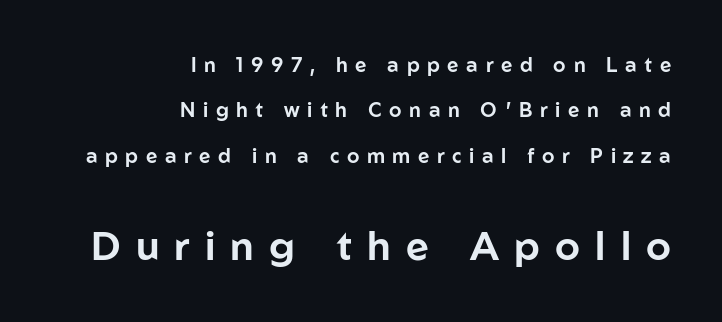
The image shows 40 px sans-serif type, upright; set right-aligned, loose line spacing (2.27x), unusually wide letter spacing (+0.38 em), not underlined; the second (bottom) block is 2.0x larger; low stroke contrast and a medium x-height.
